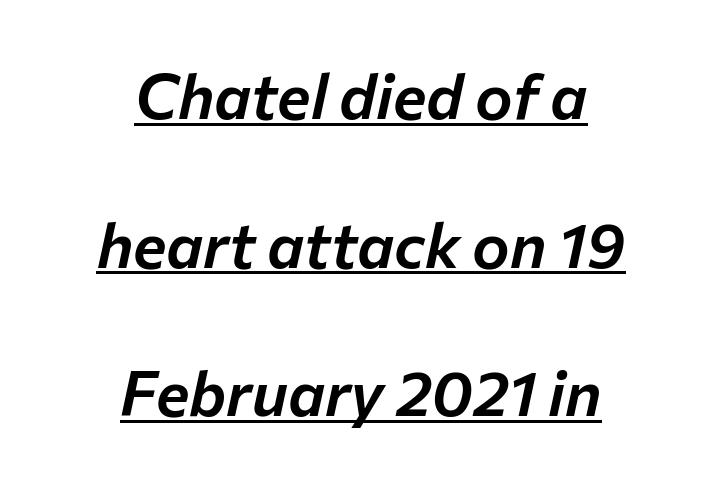
The image shows 63 px text type, italic (leaning right); set centered, loose line spacing (2.36x), normal letter spacing, underlined; low stroke contrast and a medium x-height.
